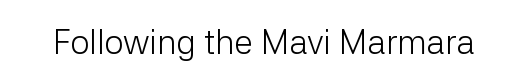
The image shows 34 px light sans-serif type, upright; set normal letter spacing, not underlined; low stroke contrast and a medium x-height.
